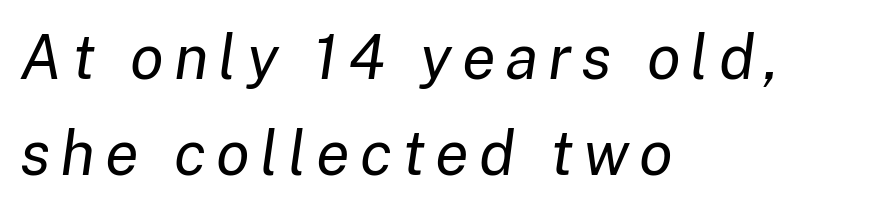
The baseline area is clear. Think of a printed novel: that variable character pitch is what you see here. No chunkiness to these letters — they're not bold. Does the copy run flush right? No — it runs flush left.
